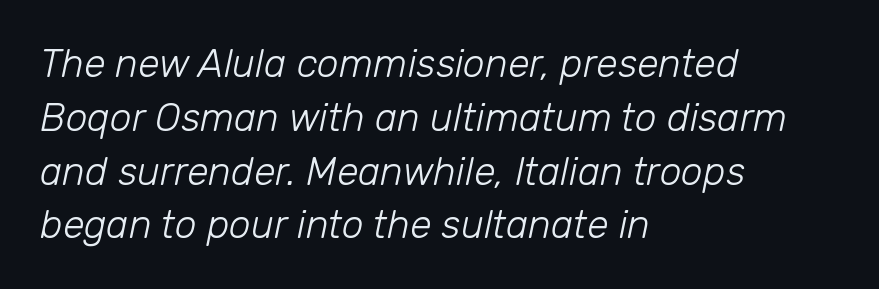
No letter is thick-stroked: the sample isn't bold. Spacing verdict: proportional, widths tailored to each character. Layout note: lines flush left. The block of text has a typical density, with ordinary space between rows. The tracking reads as untouched default to a designer's eye.
